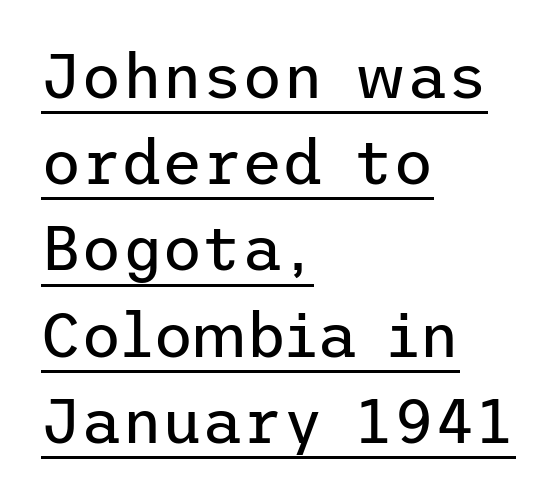
No extra tracking has been applied to these lines. Reading down the block, your eye returns to a fixed left position each line. Regular leading. Classification — sans serif. Notice how a bar underscores the lettering throughout.
